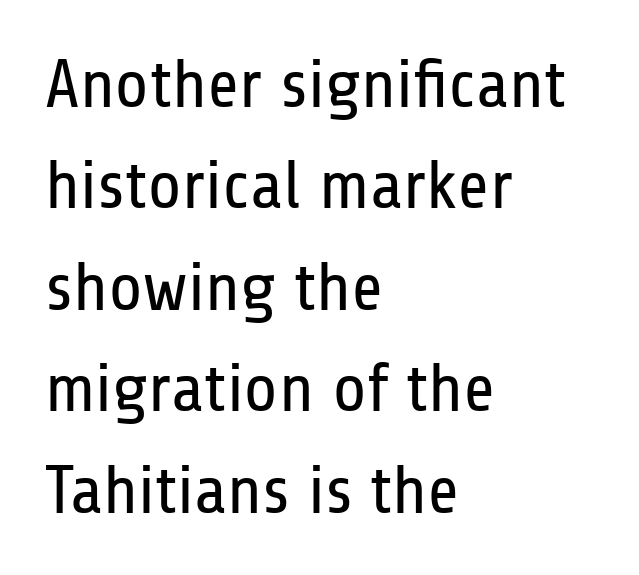
Unlike a traditional serif, this face leaves its strokes unadorned. The letters stand upright; this is a roman face. Character widths vary here, with narrow letters taking less room than wide ones. The letters look calm and open, with moderate or lighter stems. Has an underline been added? It has not. A typesetter would call this zero additional tracking.
